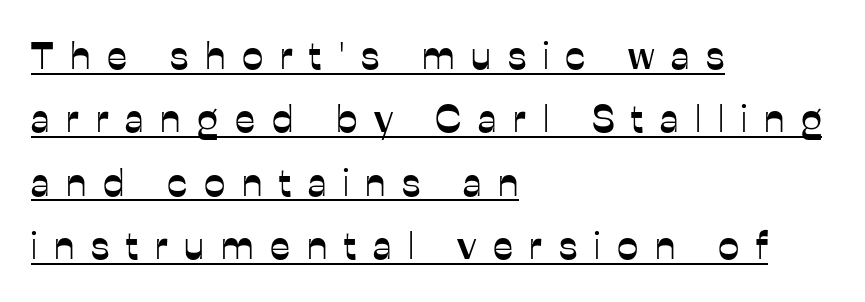
The image shows 38 px sans-serif type, upright; set left-aligned, normal line spacing (1.67x), unusually wide letter spacing (+0.44 em), underlined; low stroke contrast and a medium x-height.
